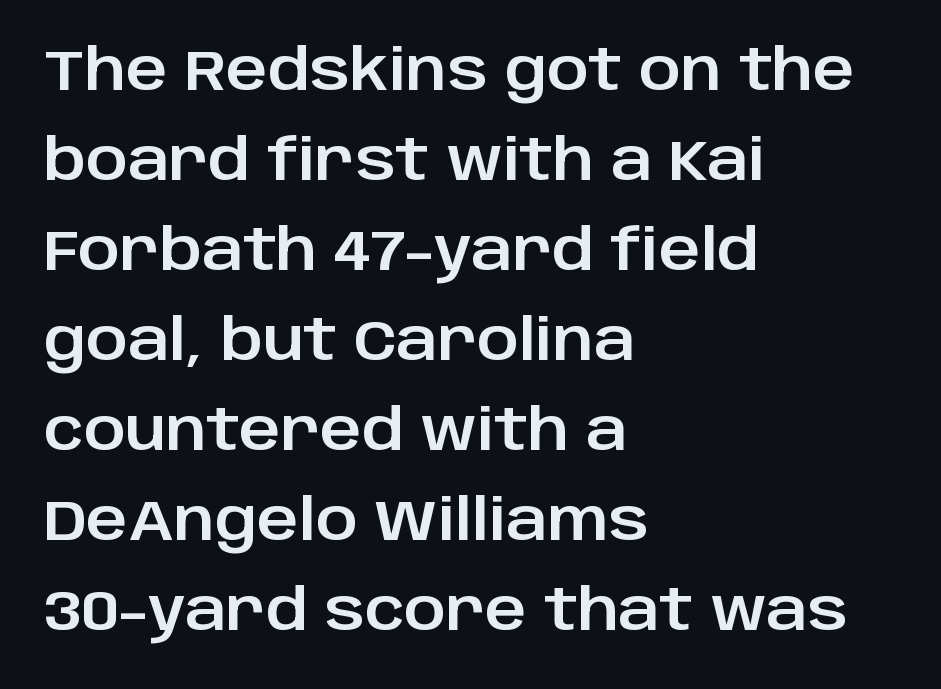
Q: Is the text italic (slanted)? A: No, it is upright.
Q: Is the typeface a serif or a sans-serif typeface? A: Sans-serif.
Q: Is the text underlined? A: No.
Q: How is the paragraph aligned? A: Left-aligned.
Q: Is the spacing between letters normal or unusually wide? A: Normal.
Q: Is the spacing between lines tight, normal or loose? A: Normal.
Q: Width (condensed, normal, or wide)? A: Normal.
Q: Stroke contrast? A: Low.
Q: x-height? A: Large.
Q: Monospaced? A: No.
